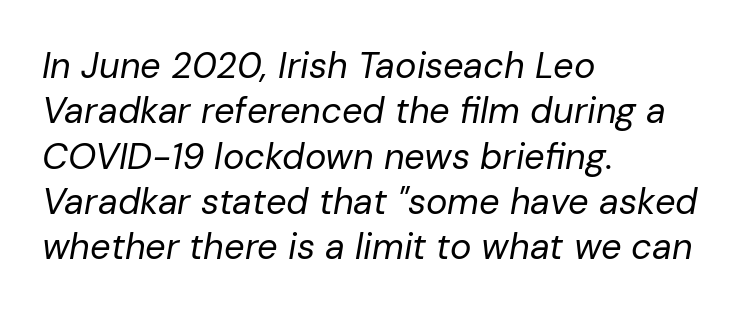
Looks like regular typesetting: each glyph gets only the width it needs. A typesetter would mark this as italic. The horizontal fit of the characters is conventional and even. The words here are not underlined. The weight would be labelled regular, book, light, or lighter still. One glance says typical: line gaps are just what's usual.
